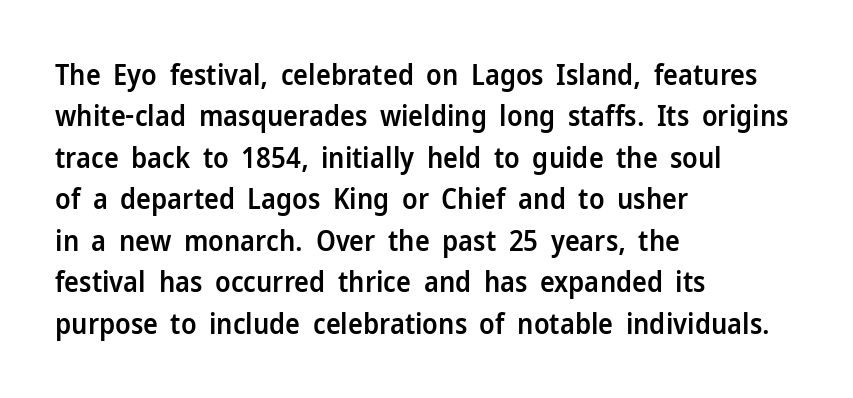
You could call the tracking neutral — neither tight nor loose. The strokes are fattened partway — semibold, not bold. Serifs: no, the terminals of the letterforms are clean. The words here are not underlined. Every row of glyphs begins at an identical x-position on the left.
